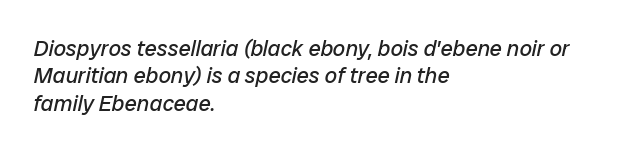
The image shows 22 px text type, italic (leaning right); set left-aligned, line spacing 1.24x, normal letter spacing, not underlined.
